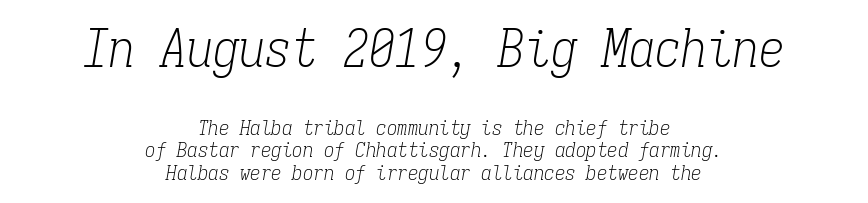
{"serif": "yes", "italic": "yes", "lean": "right", "slant_degrees": 9, "bold": "no", "weight": "light", "width": "condensed", "stroke_contrast": "low", "x_height": "medium", "monospaced": "yes", "underline": "no", "align": "center", "line_spacing": "tight", "line_spacing_ratio": 1.08, "letter_spacing": "normal", "letter_spacing_em": 0.0, "larger_block": "first", "size_ratio": 2.48, "glyph_px": 52}
